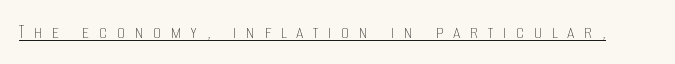
Is this a heavy cut? Hardly; it is regular or lighter. A roman cut, with each character standing at attention. In designer terms, the underline attribute is active on this setting. Characters follow at a spacing far wider than the type designer built in.
